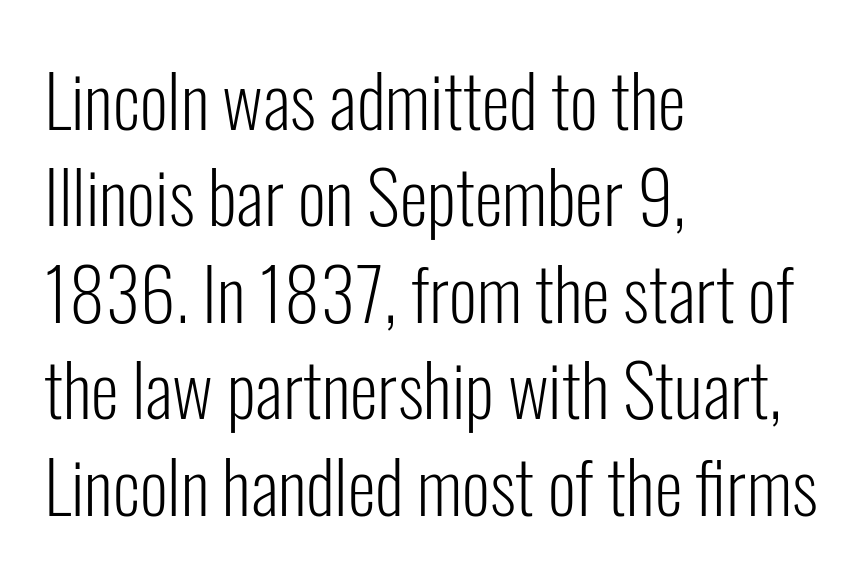
Q: Is the text bold? A: No.
Q: Is the text italic (slanted)? A: No, it is upright.
Q: Is the typeface a serif or a sans-serif typeface? A: Sans-serif.
Q: Is the text underlined? A: No.
Q: How is the paragraph aligned? A: Left-aligned.
Q: Is the spacing between letters normal or unusually wide? A: Normal.
Q: Is the spacing between lines tight, normal or loose? A: Normal.
Q: Width (condensed, normal, or wide)? A: Condensed.
Q: Stroke contrast? A: Low.
Q: x-height? A: Medium.
Q: Monospaced? A: No.
